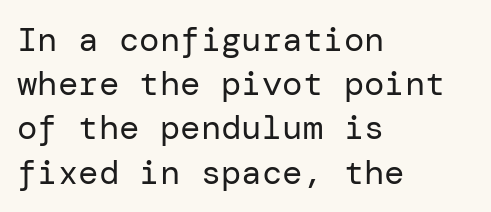
Q: Is the text bold? A: No.
Q: Is the text italic (slanted)? A: No, it is upright.
Q: Is the typeface a serif or a sans-serif typeface? A: Sans-serif.
Q: Is the text underlined? A: No.
Q: How is the paragraph aligned? A: Left-aligned.
Q: Is the spacing between letters normal or unusually wide? A: Normal.
Q: Is the spacing between lines tight, normal or loose? A: Normal.
Q: Width (condensed, normal, or wide)? A: Normal.
Q: Stroke contrast? A: Low.
Q: x-height? A: Medium.
